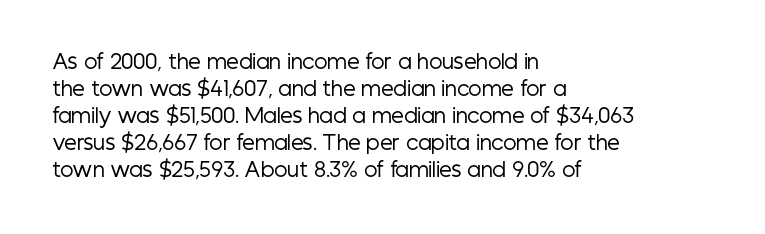
The image shows 20 px text type, upright; set left-aligned, normal line spacing (1.35x), normal letter spacing, not underlined.
